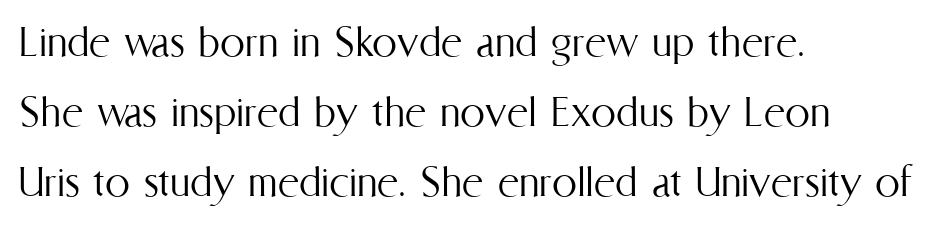
{"italic": "no", "bold": "no", "weight": "light", "width": "condensed", "stroke_contrast": "medium", "x_height": "medium", "monospaced": "no", "underline": "no", "align": "left", "line_spacing": "normal", "line_spacing_ratio": 1.4, "letter_spacing": "normal", "letter_spacing_em": 0.0, "glyph_px": 50}
